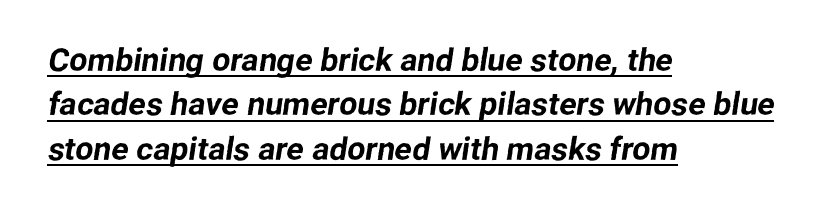
Leading: standard. This is sans-serif lettering, the kind often seen on screens and signage. The lines in this sample share a left origin and differ only in where they stop. The passage shown is typed in a proportional face where columns would drift. The letterforms sit shoulder to shoulder at normal distance. Underlining? Definitely there.
